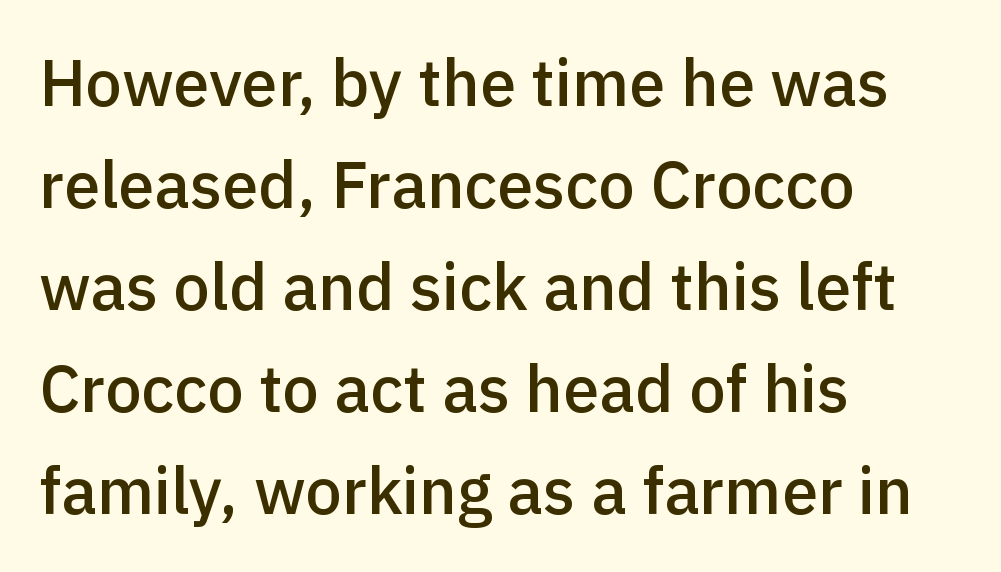
{"serif": "no", "italic": "no", "bold": "semi", "weight": "semibold", "width": "normal", "x_height": "medium", "monospaced": "no", "underline": "no", "align": "left", "line_spacing": "normal", "line_spacing_ratio": 1.57, "letter_spacing": "normal", "letter_spacing_em": 0.0, "glyph_px": 65}
